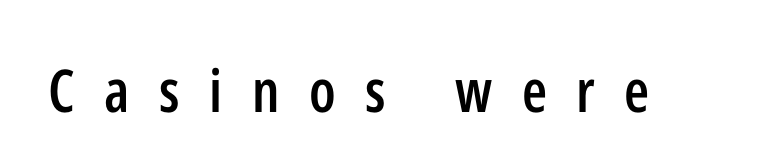
{"serif": "no", "italic": "no", "bold": "semi", "weight": "semibold", "width": "condensed", "stroke_contrast": "low", "x_height": "medium", "monospaced": "no", "underline": "no", "letter_spacing": "wide", "letter_spacing_em": 0.5, "glyph_px": 59}
